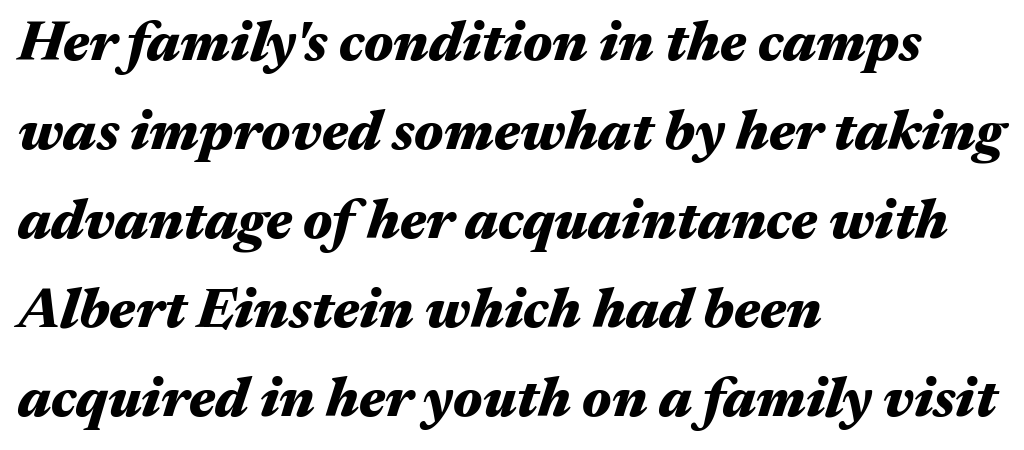
Q: Is the text bold? A: Yes.
Q: Is the text italic (slanted)? A: Yes, it leans right by about 17 degrees.
Q: Is the text underlined? A: No.
Q: How is the paragraph aligned? A: Left-aligned.
Q: Is the spacing between letters normal or unusually wide? A: Normal.
Q: Is the spacing between lines tight, normal or loose? A: Normal.
Q: Width (condensed, normal, or wide)? A: Wide.
Q: Stroke contrast? A: Medium.
Q: x-height? A: Medium.
Q: Monospaced? A: No.
